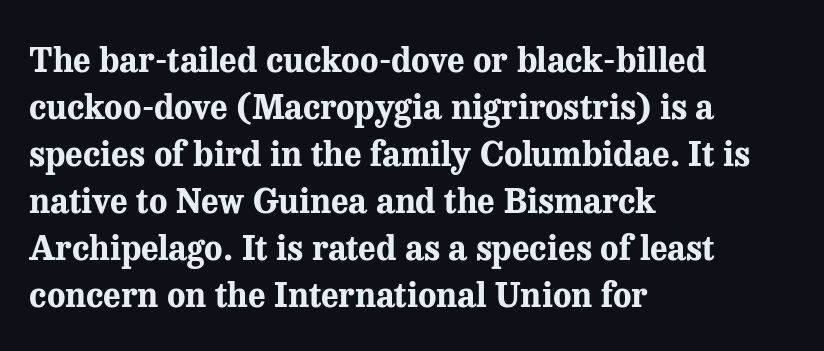
Q: Is the text bold? A: Yes.
Q: Is the text italic (slanted)? A: No, it is upright.
Q: Is the typeface a serif or a sans-serif typeface? A: Serif.
Q: Is the text underlined? A: No.
Q: How is the paragraph aligned? A: Left-aligned.
Q: Is the spacing between letters normal or unusually wide? A: Normal.
Q: Is the spacing between lines tight, normal or loose? A: Normal.
Q: Width (condensed, normal, or wide)? A: Normal.
Q: Stroke contrast? A: Medium.
Q: x-height? A: Medium.
Q: Monospaced? A: No.
